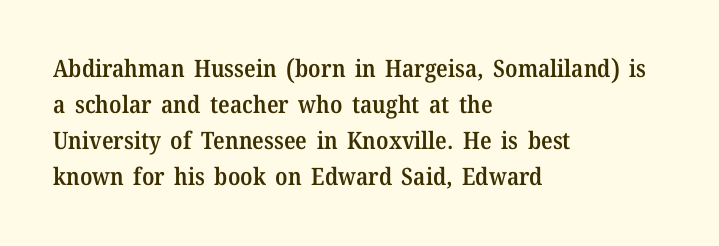
The type is set solid horizontally, with unmodified tracking. The space beneath each line is pristine and unruled. The passage shown stacks its lines at a standard gap. Visually the block forms a straight wall on the left and a jagged coastline on the right. The characters look somewhat weighty, a semibold short of true bold.
